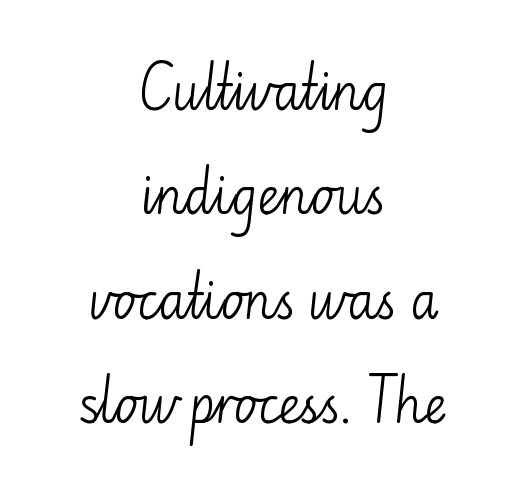
Q: Is the text bold? A: No.
Q: Is the text italic (slanted)? A: Yes.
Q: Is the typeface a serif or a sans-serif typeface? A: Sans-serif.
Q: Is the text underlined? A: No.
Q: How is the paragraph aligned? A: Centered.
Q: Is the spacing between letters normal or unusually wide? A: Normal.
Q: Is the spacing between lines tight, normal or loose? A: Loose.
Q: Width (condensed, normal, or wide)? A: Normal.
Q: Stroke contrast? A: Low.
Q: x-height? A: Small.
Q: Monospaced? A: No.
